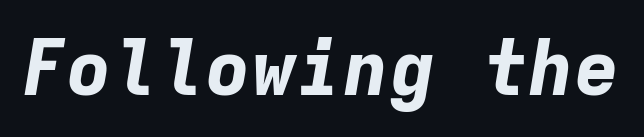
Q: Is the text bold? A: Yes.
Q: Is the text italic (slanted)? A: Yes, it leans right by about 9 degrees.
Q: Is the text underlined? A: No.
Q: Is the spacing between letters normal or unusually wide? A: Normal.
Q: Width (condensed, normal, or wide)? A: Normal.
Q: Stroke contrast? A: Low.
Q: x-height? A: Medium.
Q: Monospaced? A: Yes.
